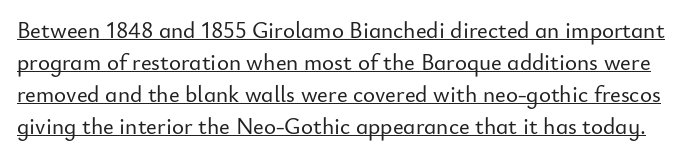
{"italic": "no", "underline": "yes", "line_spacing": "normal", "line_spacing_ratio": 1.39, "letter_spacing": "normal", "letter_spacing_em": 0.0, "glyph_px": 23}
